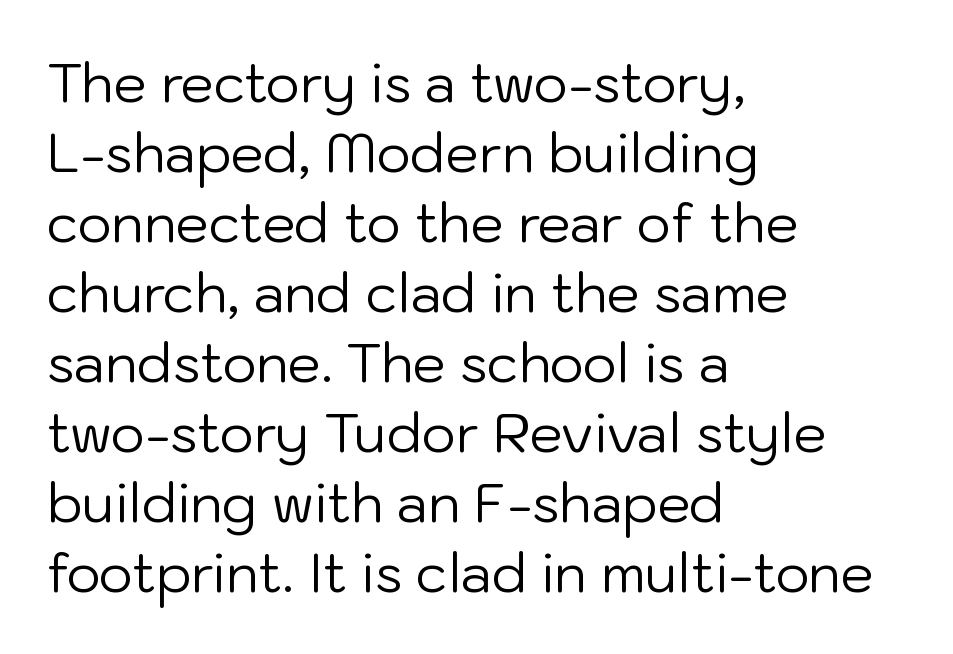
{"serif": "no", "italic": "no", "bold": "no", "weight": "regular", "width": "normal", "stroke_contrast": "low", "x_height": "medium", "monospaced": "no", "underline": "no", "align": "left", "line_spacing": "normal", "line_spacing_ratio": 1.32, "letter_spacing": "normal", "letter_spacing_em": 0.0, "glyph_px": 53}
